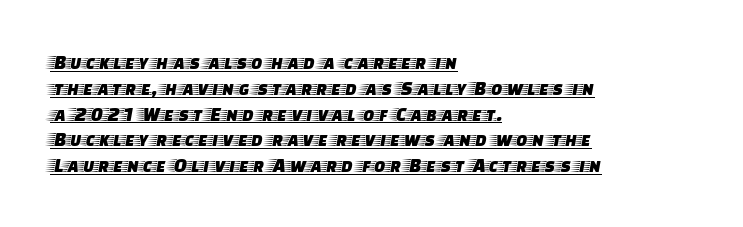
The image shows 21 px text type; set left-aligned, line spacing 1.23x, normal letter spacing, underlined.
